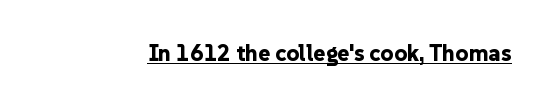
The image shows 23 px bold type, upright; set normal letter spacing, underlined.
